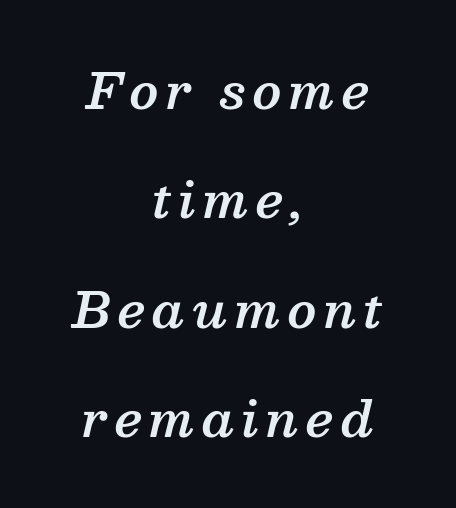
The image shows 48 px semibold serif type, italic (leaning right); set centered, loose line spacing (2.28x), not underlined; medium stroke contrast and a medium x-height.
